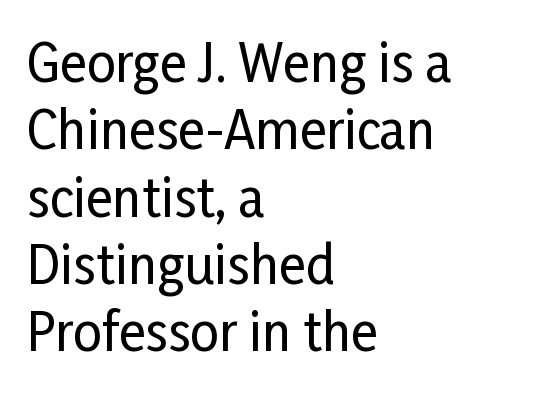
Do the letters lean? They stand straight. Varying glyph widths throughout — classic text-font behaviour. The typeface chosen for these lines omits serifs. Interline gaps are of average width in this sample. This rendering uses left alignment, leaving the right contour irregular. Here the glyphs are tracked normally, forming tight word shapes.
